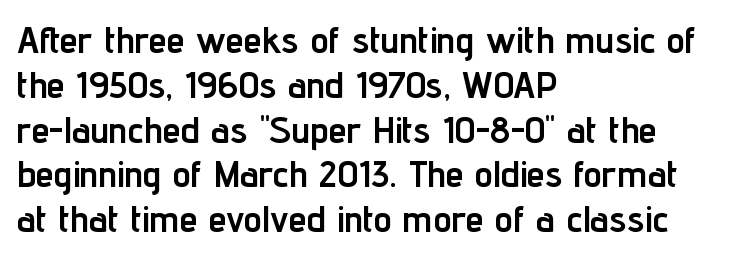
Where is the straight margin? On the left. Each glyph is drawn with heavy, bold strokes. The passage shown has conventional tracking throughout. Just letters on the line, the space beneath them empty. No feet cap the strokes, marking this as sans-serif type. This sample has the flowing, uneven cadence of proportional lettering.
